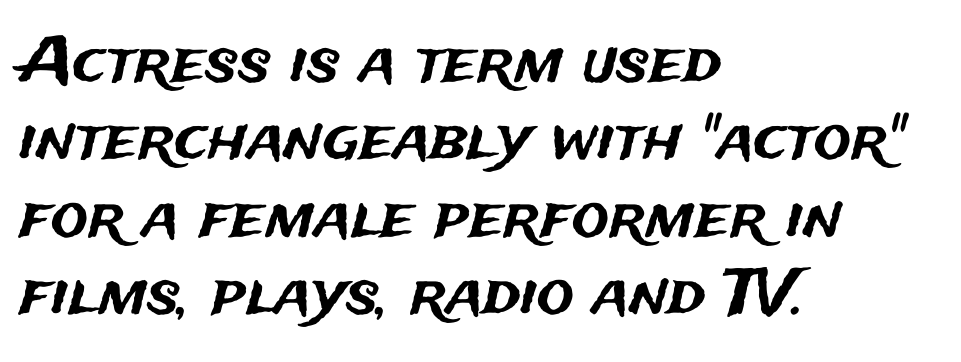
I'd call this a sans setting — the letters go barefoot. Leading: standard. A classic flush-left, rag-right setting is used for this passage. The gap between lines stays unmarked. These lines are rendered in a variable-pitch font.
